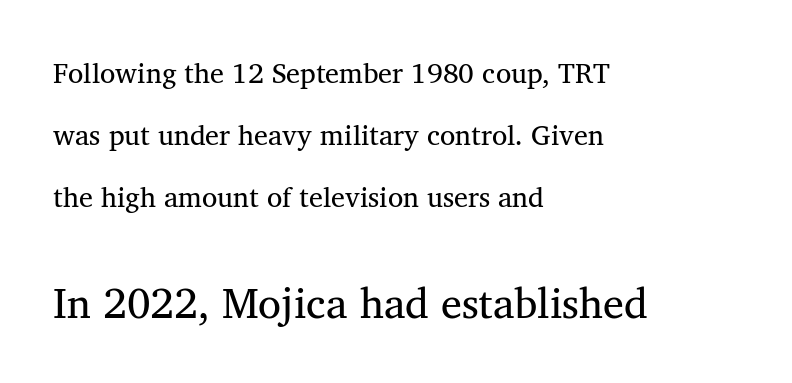
The image shows 42 px regular-weight serif type, upright; set left-aligned, loose line spacing (2.22x), normal letter spacing, not underlined; the second (bottom) block is 1.5x larger; medium stroke contrast and a medium x-height.
